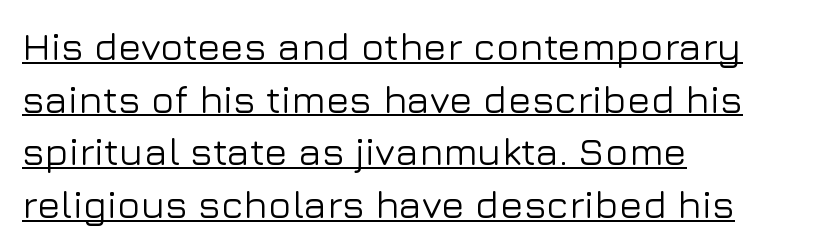
{"serif": "no", "italic": "no", "width": "normal", "stroke_contrast": "low", "x_height": "medium", "monospaced": "no", "underline": "yes", "align": "left", "line_spacing": "normal", "line_spacing_ratio": 1.35, "letter_spacing": "normal", "letter_spacing_em": 0.0, "glyph_px": 39}
